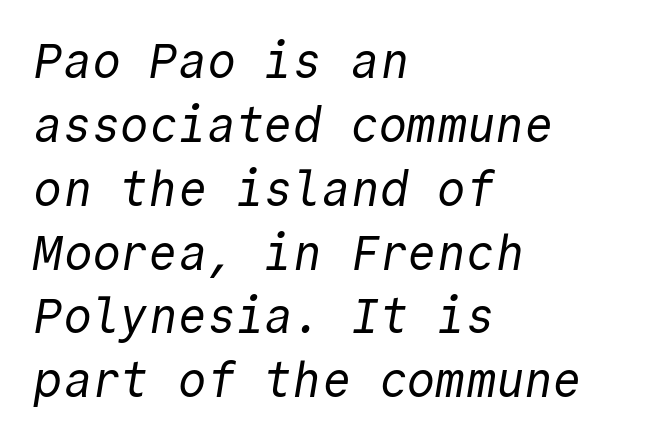
Q: Is the text bold? A: No.
Q: Is the typeface a serif or a sans-serif typeface? A: Sans-serif.
Q: Is the text underlined? A: No.
Q: How is the paragraph aligned? A: Left-aligned.
Q: Is the spacing between letters normal or unusually wide? A: Normal.
Q: Is the spacing between lines tight, normal or loose? A: Normal.
Q: Width (condensed, normal, or wide)? A: Normal.
Q: x-height? A: Medium.
Q: Monospaced? A: Yes.
